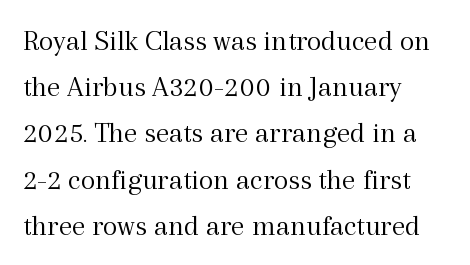
Character widths vary here, with narrow letters taking less room than wide ones. The horizontal fit of the characters is conventional and even. Upright lettering throughout. The text block is weighted toward the left margin, trailing off unevenly rightward. Observe the serifs anchoring each vertical stroke in this sample. Leading matches the norm, producing a regular column.
